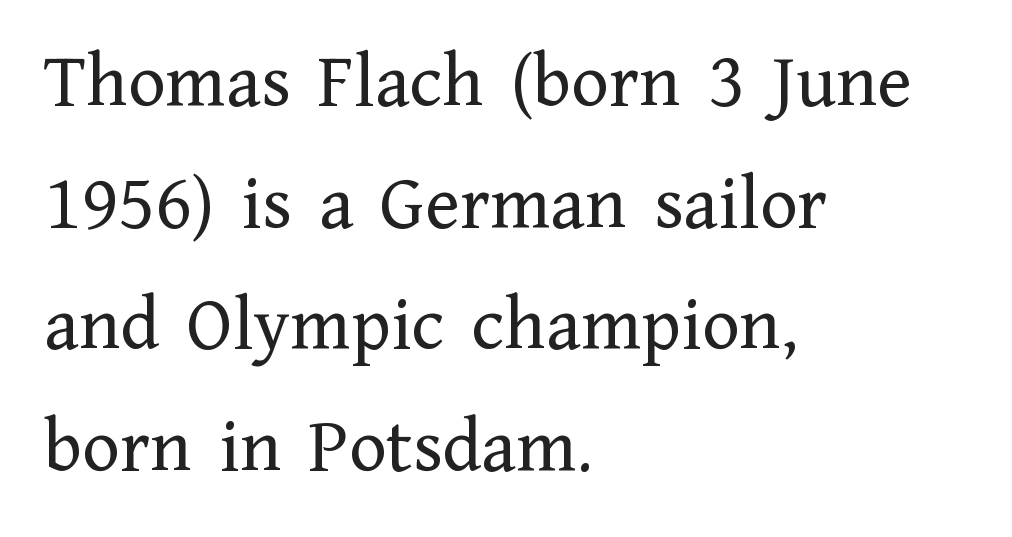
Default kerning and tracking; the words read as compact shapes. A typesetter would call this proportional, since set widths differ per character. The weight would be labelled regular, book, light, or lighter still. What kind of face is this? One with serifs.
